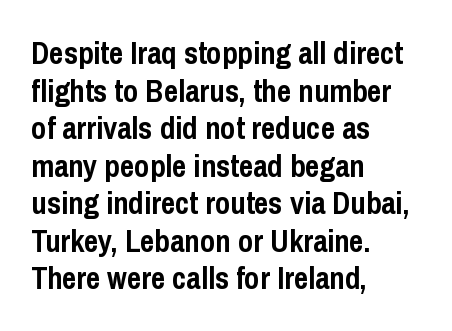
Q: Is the text bold? A: Yes.
Q: Is the text italic (slanted)? A: No, it is upright.
Q: Is the typeface a serif or a sans-serif typeface? A: Sans-serif.
Q: Is the text underlined? A: No.
Q: How is the paragraph aligned? A: Left-aligned.
Q: Is the spacing between letters normal or unusually wide? A: Normal.
Q: Width (condensed, normal, or wide)? A: Condensed.
Q: Stroke contrast? A: Low.
Q: x-height? A: Medium.
Q: Monospaced? A: No.
